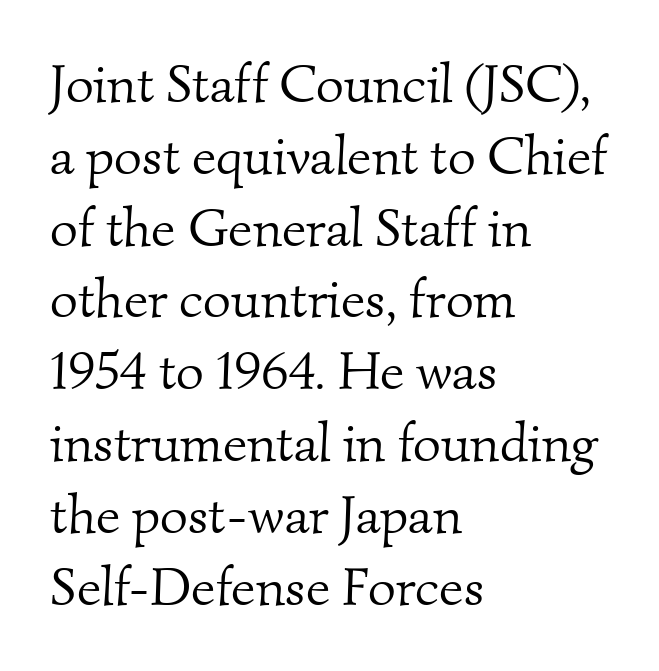
The passage shown is not underscored anywhere. Here the designer chose a conventional face with non-uniform glyph widths. Notice how the passage keeps a crisp vertical edge on the left only. Caption: standard tracking, unaltered. A quiet, ordinary-to-light weight characterises the typeface.
